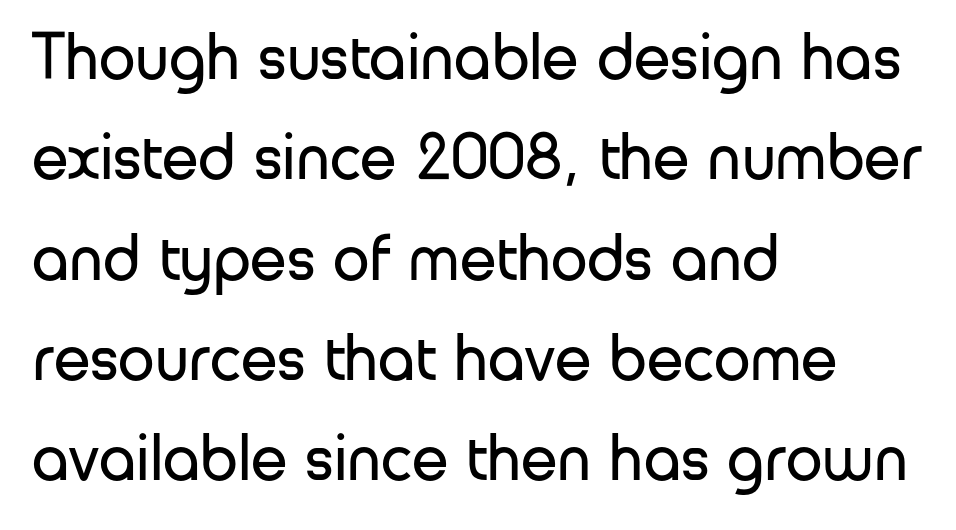
Q: Is the text bold? A: No.
Q: Is the text italic (slanted)? A: No, it is upright.
Q: Is the typeface a serif or a sans-serif typeface? A: Sans-serif.
Q: Is the text underlined? A: No.
Q: How is the paragraph aligned? A: Left-aligned.
Q: Is the spacing between letters normal or unusually wide? A: Normal.
Q: Is the spacing between lines tight, normal or loose? A: Normal.
Q: Width (condensed, normal, or wide)? A: Normal.
Q: Stroke contrast? A: Low.
Q: x-height? A: Medium.
Q: Monospaced? A: No.
